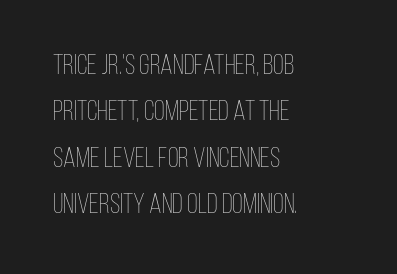
The image shows 28 px thin, condensed type, upright; set left-aligned, normal line spacing (1.66x), normal letter spacing, not underlined; low stroke contrast and a large x-height.
